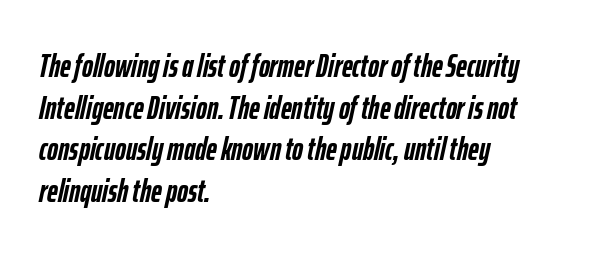
{"italic": "yes", "lean": "right", "slant_degrees": 12, "bold": "yes", "weight": "semibold", "width": "condensed", "stroke_contrast": "low", "x_height": "medium", "monospaced": "no", "underline": "no", "align": "left", "line_spacing": "normal", "line_spacing_ratio": 1.26, "letter_spacing": "normal", "letter_spacing_em": 0.0, "glyph_px": 33}
